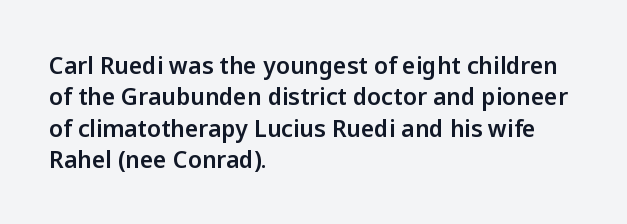
Q: Is the text italic (slanted)? A: No, it is upright.
Q: Is the text underlined? A: No.
Q: How is the paragraph aligned? A: Left-aligned.
Q: Is the spacing between letters normal or unusually wide? A: Normal.
Q: Is the spacing between lines tight, normal or loose? A: Normal.
